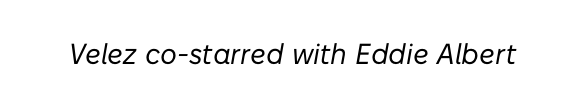
When letters slant like this, we call the style italic. This rendering features lettering with no underline. The line texture is even and compact thanks to regular tracking. The face looks like a standard text weight, possibly lighter.
